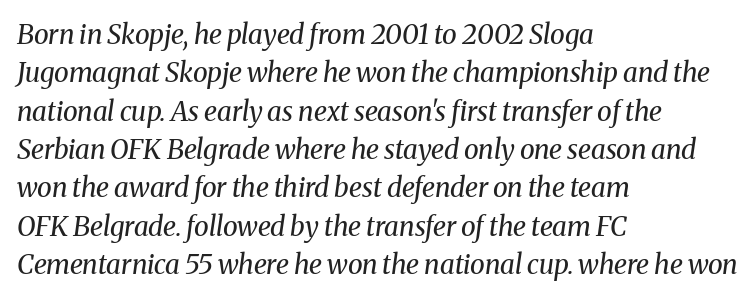
{"italic": "yes", "lean": "right", "slant_degrees": 8, "bold": "no", "underline": "no", "align": "left", "line_spacing": "normal", "line_spacing_ratio": 1.42, "letter_spacing": "normal", "letter_spacing_em": 0.0, "glyph_px": 27}
